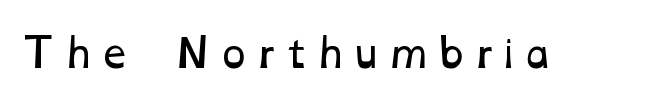
Q: Is the text bold? A: No.
Q: Is the text underlined? A: No.
Q: Width (condensed, normal, or wide)? A: Wide.
Q: Stroke contrast? A: Low.
Q: x-height? A: Medium.
Q: Monospaced? A: No.
